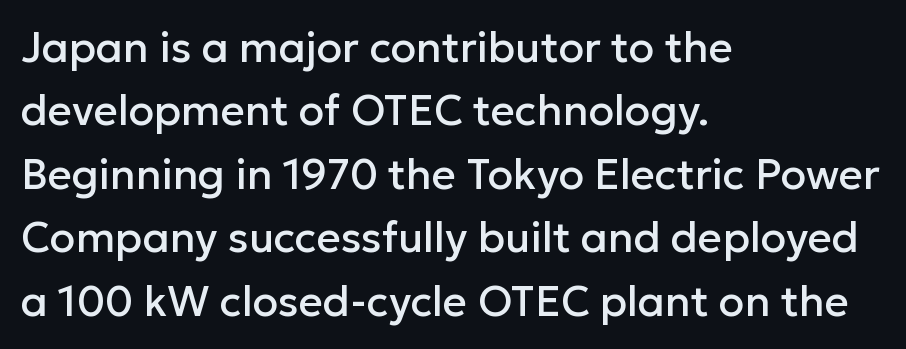
The rendering shows plain stroke endings on the letterforms — a sans-serif design. Whoever set this chose a conventional vertical rhythm. Character widths vary here, with narrow letters taking less room than wide ones. Each word holds together tightly as a unit, with standard inter-letter gaps. The lines are quadded left. Ascenders rise straight up at ninety degrees.
